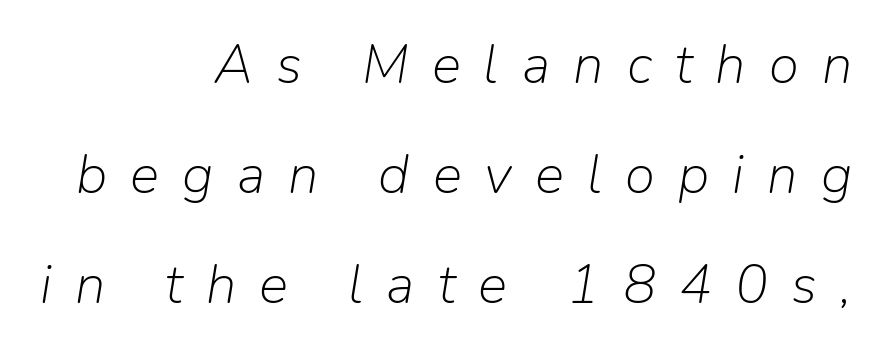
The face used here has a pronounced slope to its letters. Typeset ragged left — the right edge is the straight one. Here the designer chose a conventional face with non-uniform glyph widths. The zone under the glyphs is completely vacant. The letterforms stand isolated, each surrounded by extra space.
